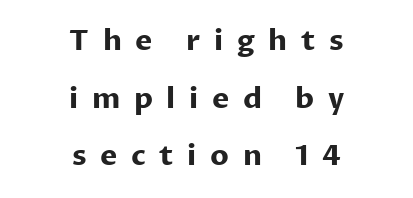
Q: Is the text bold? A: Yes.
Q: Is the text italic (slanted)? A: No, it is upright.
Q: Is the typeface a serif or a sans-serif typeface? A: Sans-serif.
Q: Is the text underlined? A: No.
Q: How is the paragraph aligned? A: Centered.
Q: Is the spacing between letters normal or unusually wide? A: Unusually wide.
Q: Is the spacing between lines tight, normal or loose? A: Loose.
Q: Width (condensed, normal, or wide)? A: Normal.
Q: Stroke contrast? A: Low.
Q: x-height? A: Medium.
Q: Monospaced? A: No.
